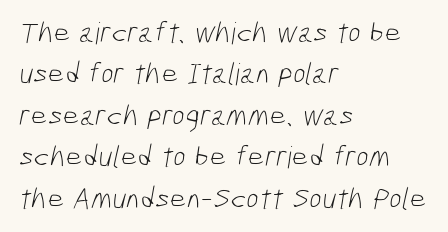
Q: Is the text bold? A: No.
Q: Is the typeface a serif or a sans-serif typeface? A: Sans-serif.
Q: Is the text underlined? A: No.
Q: How is the paragraph aligned? A: Left-aligned.
Q: Is the spacing between letters normal or unusually wide? A: Normal.
Q: Is the spacing between lines tight, normal or loose? A: Normal.
Q: Width (condensed, normal, or wide)? A: Condensed.
Q: Stroke contrast? A: Low.
Q: x-height? A: Medium.
Q: Monospaced? A: No.
